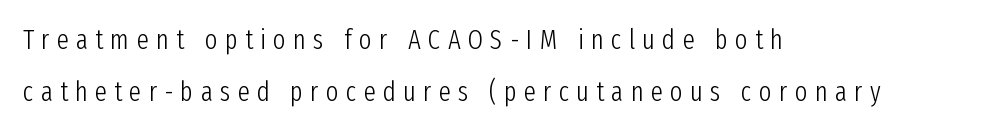
{"italic": "no", "bold": "no", "underline": "no", "align": "left", "line_spacing": "loose", "line_spacing_ratio": 1.91, "letter_spacing": "wide", "letter_spacing_em": 0.27, "glyph_px": 27}
